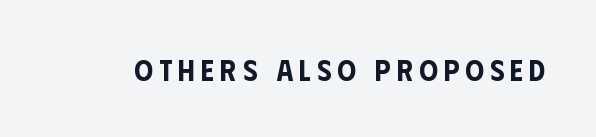
Q: Is the text italic (slanted)? A: No, it is upright.
Q: Is the typeface a serif or a sans-serif typeface? A: Sans-serif.
Q: Is the text underlined? A: No.
Q: Is the spacing between letters normal or unusually wide? A: Unusually wide.
Q: Width (condensed, normal, or wide)? A: Condensed.
Q: Stroke contrast? A: Low.
Q: x-height? A: Large.
Q: Monospaced? A: No.
